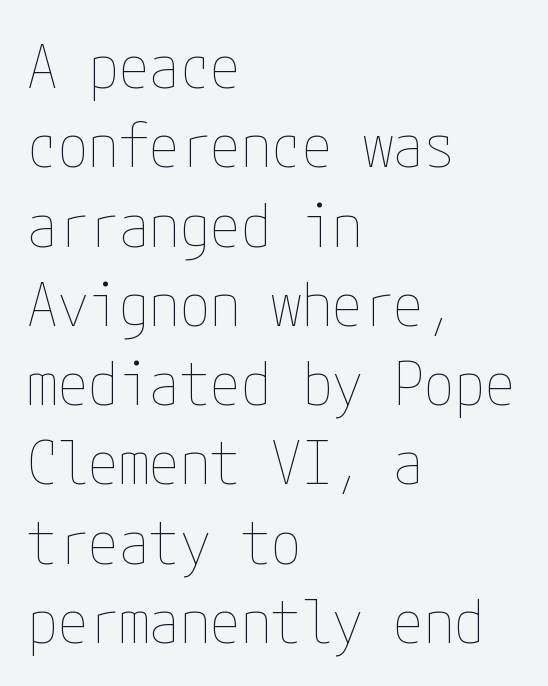
Ascenders rise straight up at ninety degrees. Interline gaps are of average width in this sample. A clean baseline with only descenders dipping below it. If you drew a ruler down the left edge, every line would touch it. Ink coverage per letter is moderate at most.
